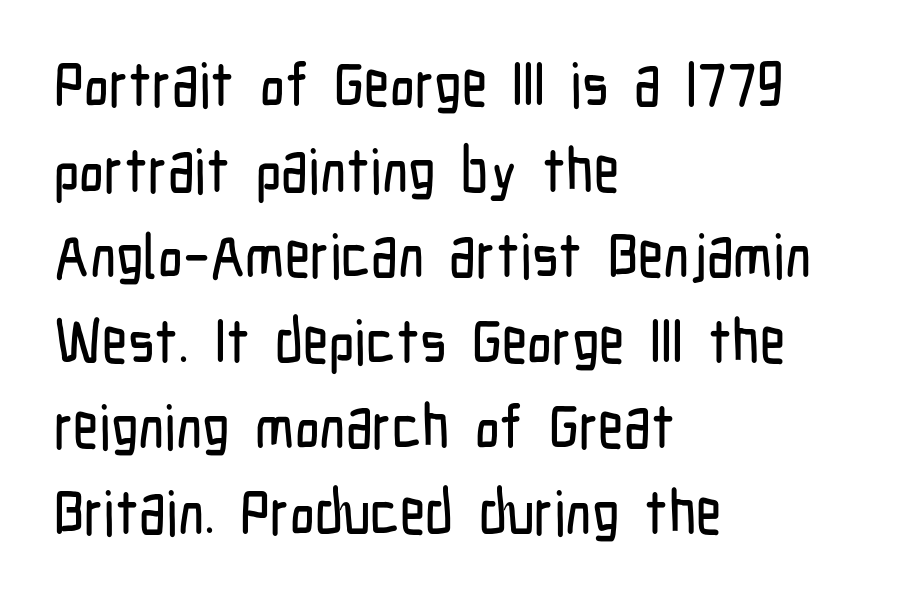
The letters sit at their default tracking, neither squeezed nor spread. Glance below the letters and you will spot only blank space. The rendering anchors every line to the left-hand side. The font family rendered here belongs to the sans-serif group. A typesetter would call this leading conventional body-copy spacing.
